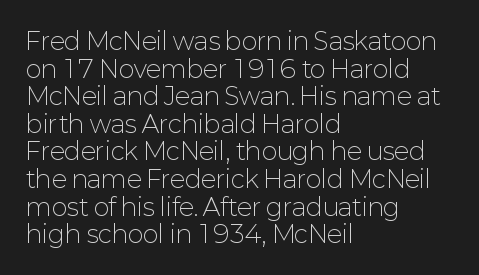
Think standard paragraph weight, or any step lighter than that. The lines are quadded left. Regarding leading, the lines here are crowded together. The glyphs are unaccompanied by any horizontal stroke below them.
